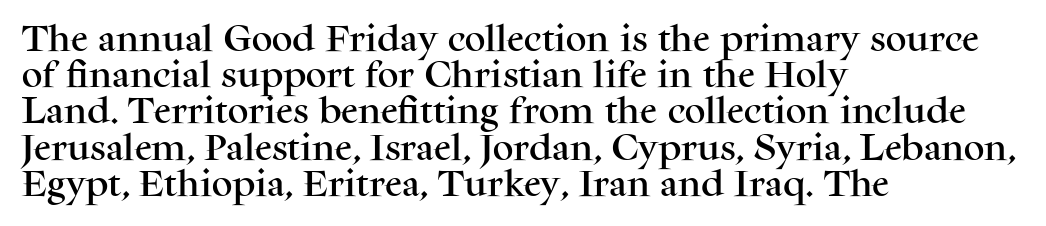
The image shows 29 px serif type, upright; set left-aligned, normal line spacing (1.25x), normal letter spacing, not underlined; medium stroke contrast and a medium x-height.
